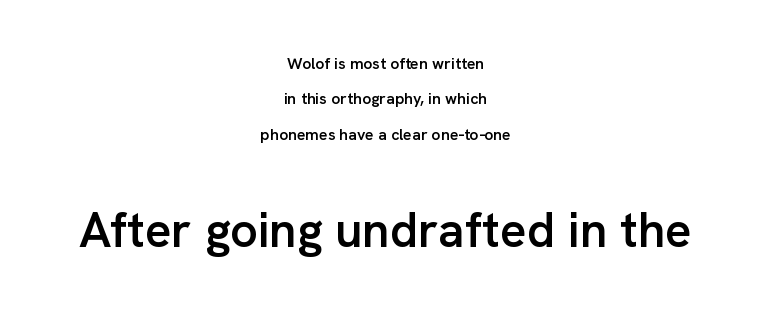
{"serif": "no", "italic": "no", "bold": "semi", "weight": "semibold", "width": "normal", "stroke_contrast": "low", "x_height": "medium", "monospaced": "no", "underline": "no", "align": "center", "line_spacing": "loose", "line_spacing_ratio": 2.21, "letter_spacing": "normal", "letter_spacing_em": 0.0, "larger_block": "second", "size_ratio": 3.06, "glyph_px": 49}
